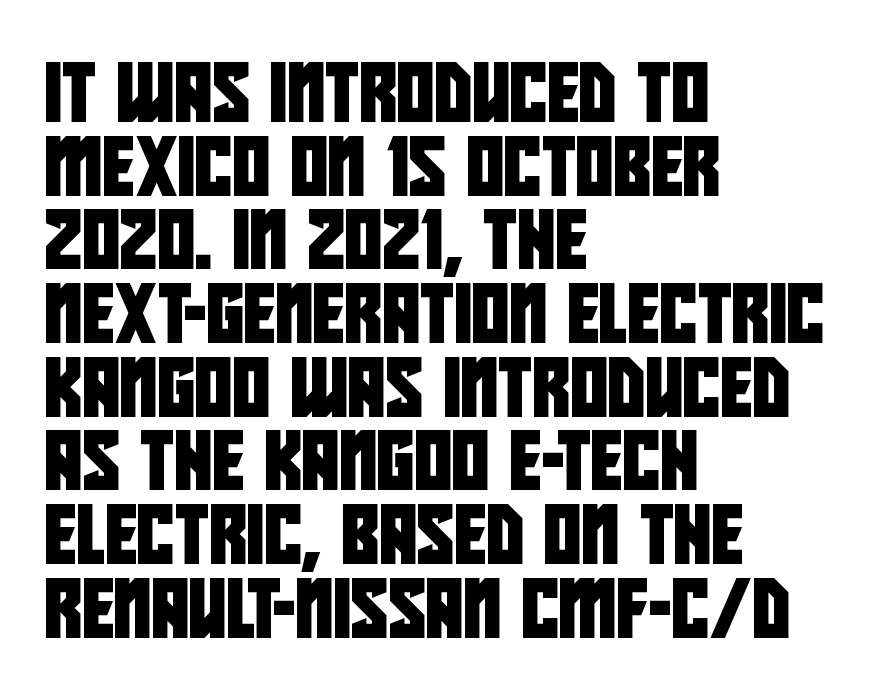
{"serif": "no", "width": "condensed", "stroke_contrast": "low", "x_height": "large", "monospaced": "no", "underline": "no", "align": "left", "line_spacing": "normal", "line_spacing_ratio": 1.27, "letter_spacing": "normal", "letter_spacing_em": 0.0, "glyph_px": 58}
